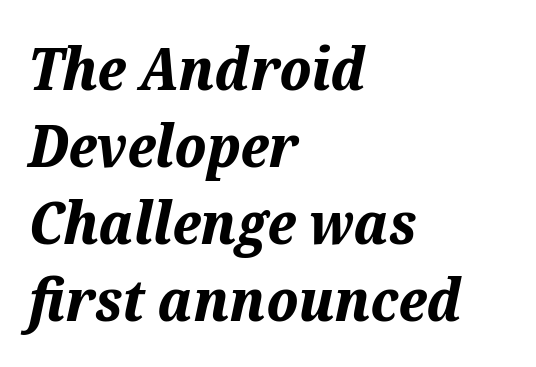
{"italic": "yes", "lean": "right", "slant_degrees": 12, "bold": "yes", "weight": "bold", "width": "normal", "stroke_contrast": "medium", "x_height": "medium", "monospaced": "no", "underline": "no", "align": "left", "line_spacing": "normal", "line_spacing_ratio": 1.33, "letter_spacing": "normal", "letter_spacing_em": 0.0, "glyph_px": 58}
